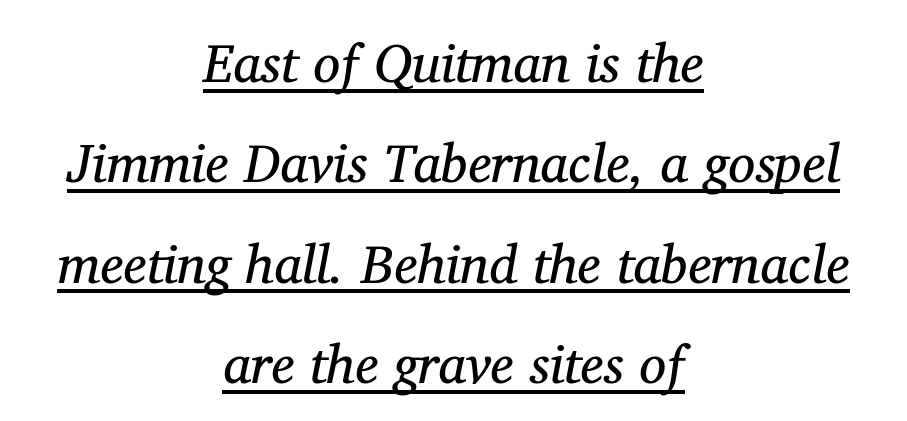
The letters advance in unequal steps, a hallmark of proportional type. Yep, that's italic — everything's leaning. Compared with undecorated copy, this sample adds a rule below the words. Which margin do the lines hug? Neither — every line sits in the middle. Stems and bowls with no extra thickness — not bold. In terms of letterform style, serifs are clearly present.
